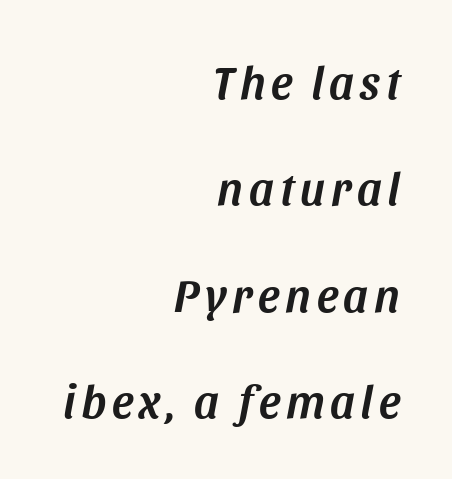
The image shows 46 px text type, italic (leaning right); set right-aligned, loose line spacing (2.31x), not underlined; medium stroke contrast and a large x-height.
